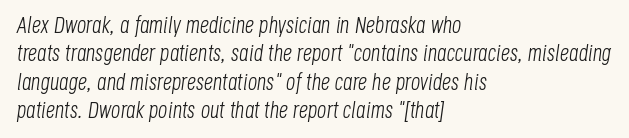
Every character sits at an angle, as italics do. You could call the tracking neutral — neither tight nor loose. Caption: multi-line text, flush left, ragged right. Caption: face not bold, strokes unweighted. Plain, unruled lines of type.
